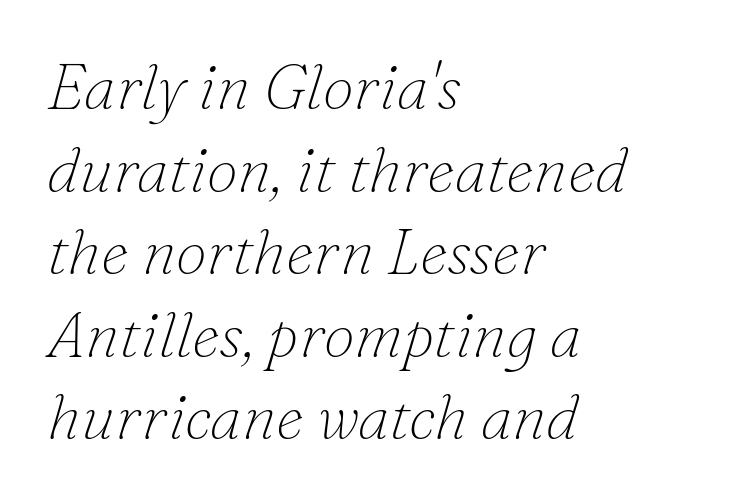
{"serif": "yes", "italic": "yes", "lean": "right", "slant_degrees": 16, "bold": "no", "weight": "thin", "width": "normal", "stroke_contrast": "low", "x_height": "small", "monospaced": "no", "underline": "no", "align": "left", "line_spacing": "normal", "line_spacing_ratio": 1.31, "letter_spacing": "normal", "letter_spacing_em": 0.0, "glyph_px": 63}
